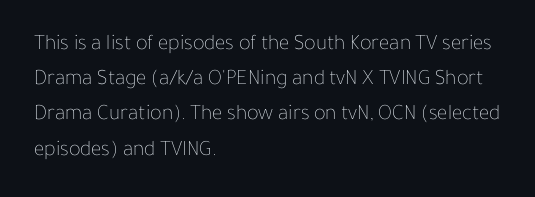
A quiet, ordinary-to-light weight characterises the typeface. Default kerning and tracking; the words read as compact shapes. These lines stack with their left ends in a neat column. The leading is moderate, giving the passage an even texture.
